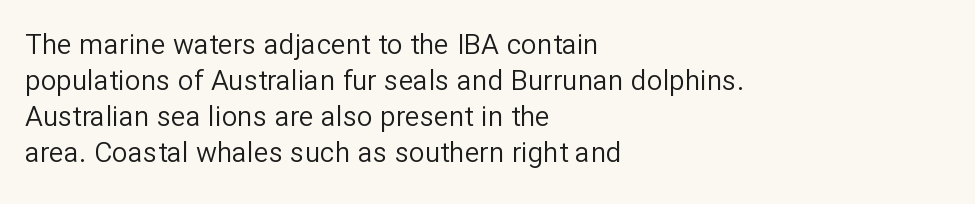
Proportional: the letters do not fall into vertical columns. Observe the ordinary spacing: letters are neighbours, not strangers. These lines sit exactly where default settings would place them. Line starts are locked; line ends wander. You can tell from the bare stems that sans-serif type was used.
